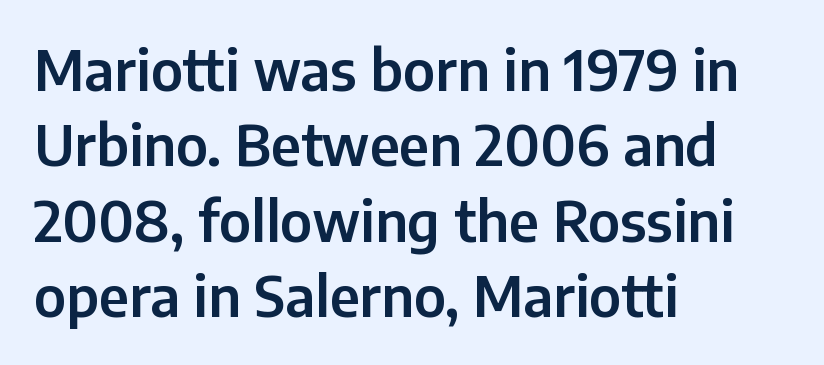
{"serif": "no", "italic": "no", "width": "normal", "stroke_contrast": "low", "x_height": "medium", "monospaced": "no", "underline": "no", "align": "left", "line_spacing": "normal", "line_spacing_ratio": 1.37, "letter_spacing": "normal", "letter_spacing_em": 0.0, "glyph_px": 55}
